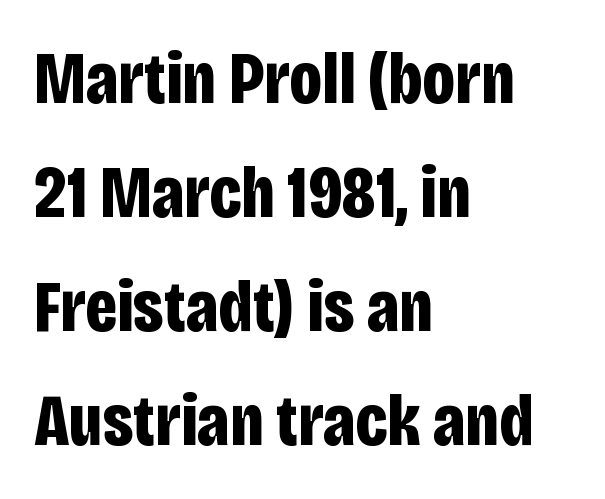
{"serif": "no", "italic": "no", "bold": "yes", "weight": "bold", "width": "condensed", "stroke_contrast": "low", "x_height": "large", "monospaced": "no", "underline": "no", "align": "left", "line_spacing": "normal", "line_spacing_ratio": 1.54, "letter_spacing": "normal", "letter_spacing_em": 0.0, "glyph_px": 74}
